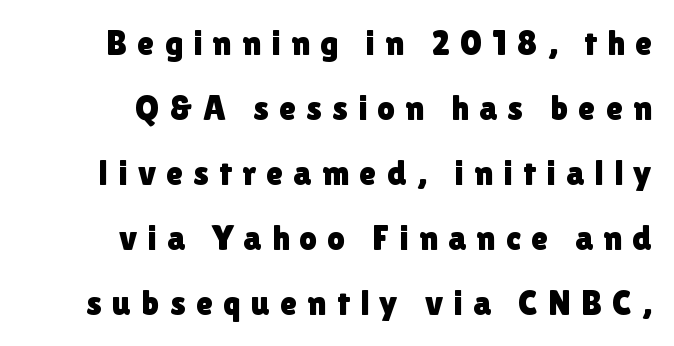
Q: Is the text italic (slanted)? A: No, it is upright.
Q: Is the typeface a serif or a sans-serif typeface? A: Sans-serif.
Q: Is the text underlined? A: No.
Q: How is the paragraph aligned? A: Right-aligned.
Q: Is the spacing between letters normal or unusually wide? A: Unusually wide.
Q: Width (condensed, normal, or wide)? A: Normal.
Q: x-height? A: Medium.
Q: Monospaced? A: No.
